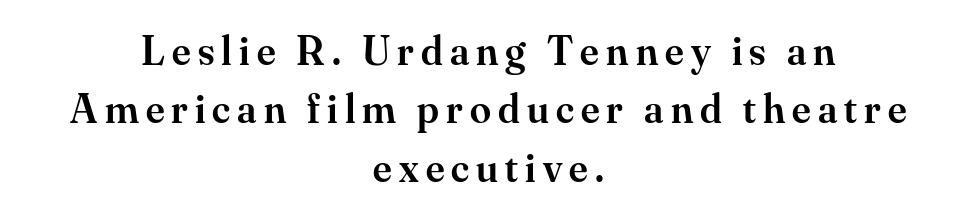
The image shows 42 px semibold serif type, upright; set centered, normal line spacing (1.39x), not underlined; medium stroke contrast and a small x-height.
